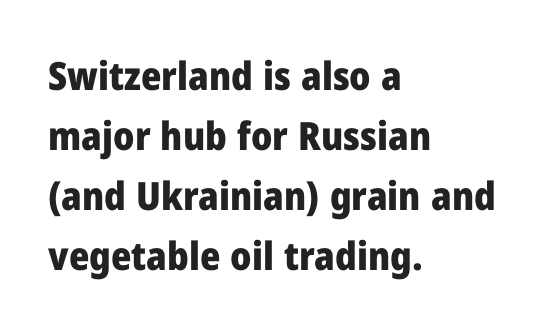
The face used here is a sans, in the tradition of grotesques and geometrics. The specimen omits any rule beneath the text block's lines. Summary of weight: heavy, a full bold. Each new line begins a customary step beneath the previous one. Quick note: not italic, upright.
